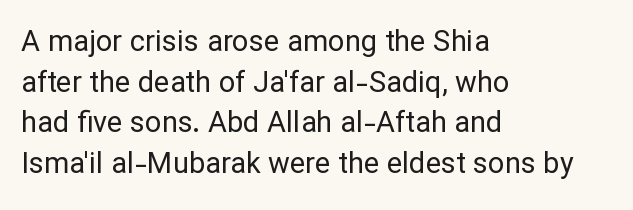
{"serif": "no", "italic": "no", "bold": "no", "weight": "regular", "width": "normal", "stroke_contrast": "low", "x_height": "medium", "monospaced": "no", "underline": "no", "align": "left", "line_spacing": "normal", "line_spacing_ratio": 1.4, "letter_spacing": "normal", "letter_spacing_em": 0.0, "glyph_px": 29}
